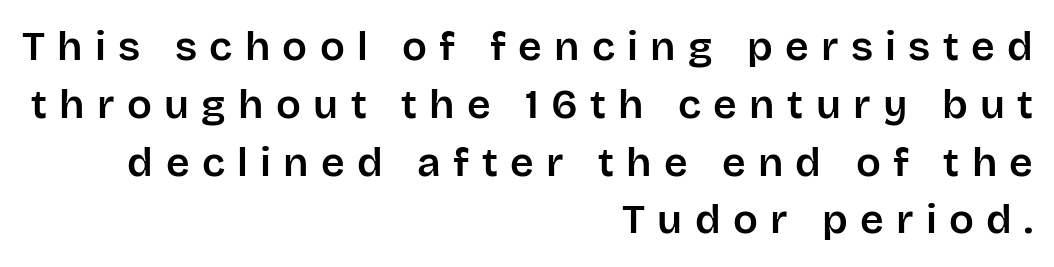
{"serif": "no", "italic": "no", "width": "normal", "stroke_contrast": "low", "x_height": "large", "monospaced": "no", "underline": "no", "align": "right", "line_spacing": "normal", "line_spacing_ratio": 1.41, "letter_spacing": "wide", "letter_spacing_em": 0.3, "glyph_px": 41}
